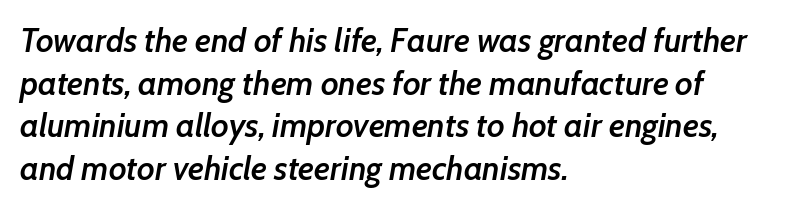
Line spacing here is normal. Where is the straight margin? On the left. Is the letter spacing exaggerated? No — it looks like the ordinary default. These lines were composed using italics. The glyphs are unaccompanied by any horizontal stroke below them.
